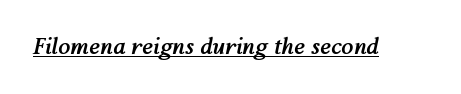
{"italic": "yes", "lean": "right", "slant_degrees": 12, "bold": "yes", "underline": "yes", "letter_spacing": "normal", "letter_spacing_em": 0.0, "glyph_px": 22}
